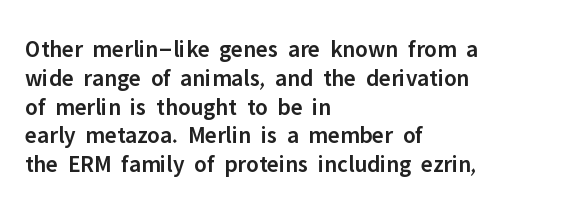
Q: Is the text bold? A: Semi-bold.
Q: Is the text italic (slanted)? A: No, it is upright.
Q: Is the text underlined? A: No.
Q: How is the paragraph aligned? A: Left-aligned.
Q: Is the spacing between letters normal or unusually wide? A: Normal.
